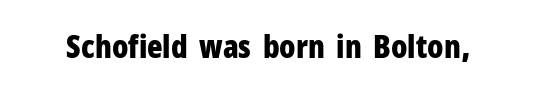
Q: Is the text bold? A: Yes.
Q: Is the text italic (slanted)? A: No, it is upright.
Q: Is the typeface a serif or a sans-serif typeface? A: Sans-serif.
Q: Is the text underlined? A: No.
Q: Is the spacing between letters normal or unusually wide? A: Normal.
Q: Width (condensed, normal, or wide)? A: Condensed.
Q: Stroke contrast? A: Low.
Q: x-height? A: Medium.
Q: Monospaced? A: No.
